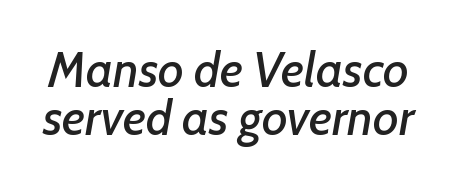
The image shows 49 px text type, italic (leaning right); set tight line spacing (0.97x), normal letter spacing, not underlined; low stroke contrast and a medium x-height.
